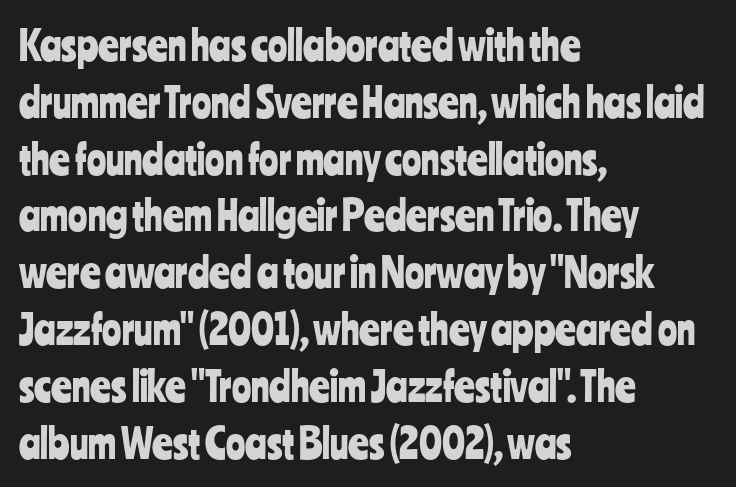
Q: Is the text italic (slanted)? A: No, it is upright.
Q: Is the typeface a serif or a sans-serif typeface? A: Sans-serif.
Q: Is the text underlined? A: No.
Q: How is the paragraph aligned? A: Left-aligned.
Q: Is the spacing between letters normal or unusually wide? A: Normal.
Q: Is the spacing between lines tight, normal or loose? A: Normal.
Q: Width (condensed, normal, or wide)? A: Condensed.
Q: Stroke contrast? A: Low.
Q: x-height? A: Medium.
Q: Monospaced? A: No.
